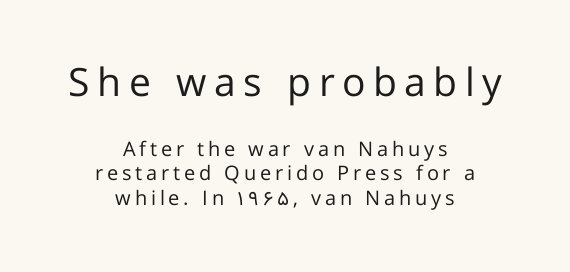
A typesetter would call this proportional, since set widths differ per character. The text block is weighted toward neither margin, spreading evenly from the middle. Does the type have serifs? No, each stem ends abruptly. Nope, not italic — everything's standing straight. Anything drawn beneath the words? Only blank space. Note: larger setting up top, smaller setting below.
